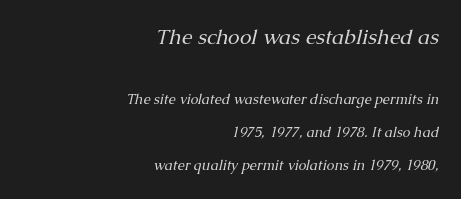
Does the lettering tilt? It does — this is italic. The letters in the upper block stand taller than those in the block below. Quick note: interline space is abundant. A light-to-regular cut is what we see here. Tracking value appears to be zero — textbook default spacing. Typeset ragged left — the right edge is the straight one.
